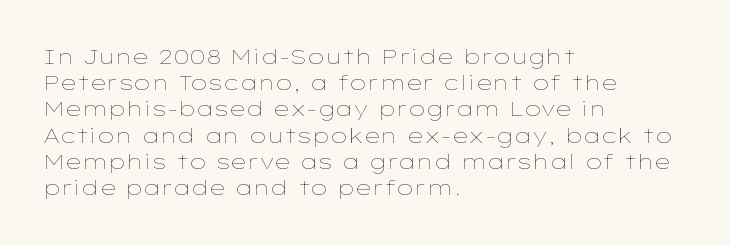
Q: Is the text bold? A: No.
Q: Is the text italic (slanted)? A: No, it is upright.
Q: Is the text underlined? A: No.
Q: How is the paragraph aligned? A: Left-aligned.
Q: Is the spacing between letters normal or unusually wide? A: Normal.
Q: Is the spacing between lines tight, normal or loose? A: Normal.
